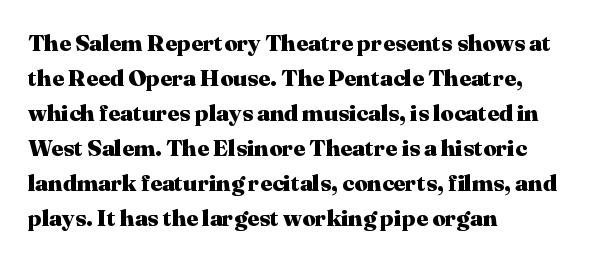
A normal amount of white space separates one row of letters from the next. The lines in this sample share a left origin and differ only in where they stop. Characters follow at the spacing the type designer built in. In terms of weight, the rendering is a true, heavy bold.
